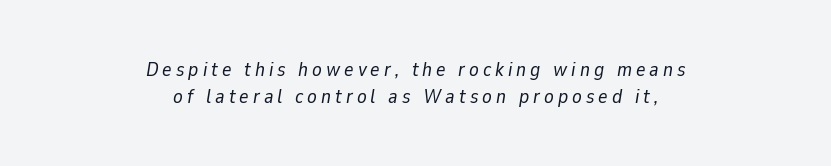
{"italic": "yes", "lean": "right", "slant_degrees": 9, "bold": "no", "underline": "no", "align": "center", "line_spacing": "normal", "line_spacing_ratio": 1.34, "letter_spacing": "wide", "letter_spacing_em": 0.2, "glyph_px": 20}
